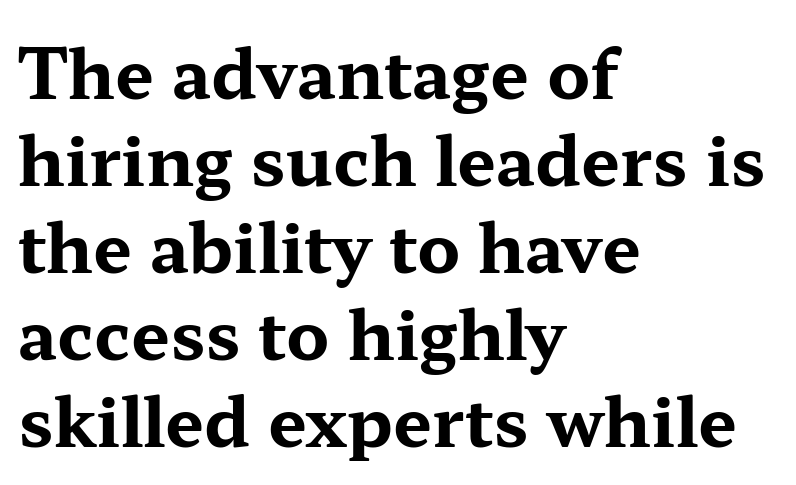
Q: Is the text bold? A: Yes.
Q: Is the text italic (slanted)? A: No, it is upright.
Q: Is the typeface a serif or a sans-serif typeface? A: Serif.
Q: Is the text underlined? A: No.
Q: How is the paragraph aligned? A: Left-aligned.
Q: Is the spacing between letters normal or unusually wide? A: Normal.
Q: Is the spacing between lines tight, normal or loose? A: Normal.
Q: Width (condensed, normal, or wide)? A: Wide.
Q: Stroke contrast? A: Medium.
Q: x-height? A: Medium.
Q: Monospaced? A: No.
